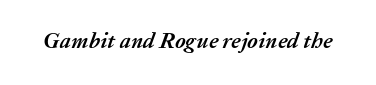
You can tell it's italic because the verticals aren't actually vertical. Weight check: bold — yes, fully. How are the letters spaced? Ordinarily, with no added tracking. The passage shown is not underscored anywhere.
